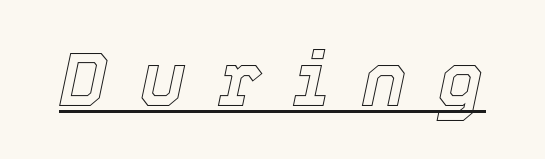
The image shows 75 px text type, italic (leaning right); set unusually wide letter spacing (+0.43 em), underlined; a medium x-height.
